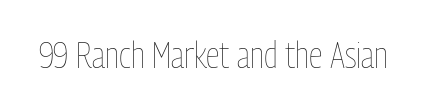
Q: Is the text bold? A: No.
Q: Is the text italic (slanted)? A: No, it is upright.
Q: Is the text underlined? A: No.
Q: Is the spacing between letters normal or unusually wide? A: Normal.
Q: Width (condensed, normal, or wide)? A: Condensed.
Q: Stroke contrast? A: Low.
Q: x-height? A: Medium.
Q: Monospaced? A: No.
